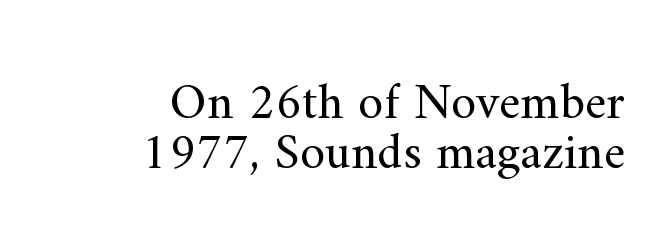
{"serif": "yes", "italic": "no", "bold": "no", "weight": "regular", "width": "normal", "stroke_contrast": "medium", "x_height": "small", "monospaced": "no", "underline": "no", "align": "right", "line_spacing": "tight", "line_spacing_ratio": 0.98, "letter_spacing": "normal", "letter_spacing_em": 0.0, "glyph_px": 51}
